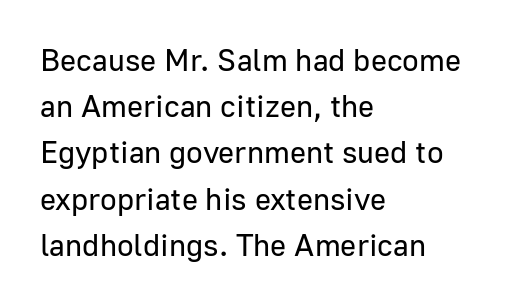
The image shows 31 px regular-weight sans-serif type, upright; set left-aligned, normal line spacing (1.49x), normal letter spacing, not underlined; low stroke contrast and a medium x-height.
